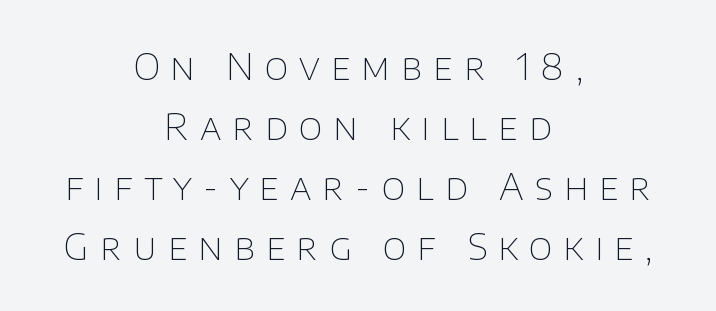
{"serif": "no", "italic": "no", "bold": "no", "weight": "thin", "width": "normal", "stroke_contrast": "low", "x_height": "large", "monospaced": "no", "underline": "no", "align": "center", "line_spacing": "normal", "line_spacing_ratio": 1.67, "letter_spacing": "wide", "letter_spacing_em": 0.31, "glyph_px": 36}
